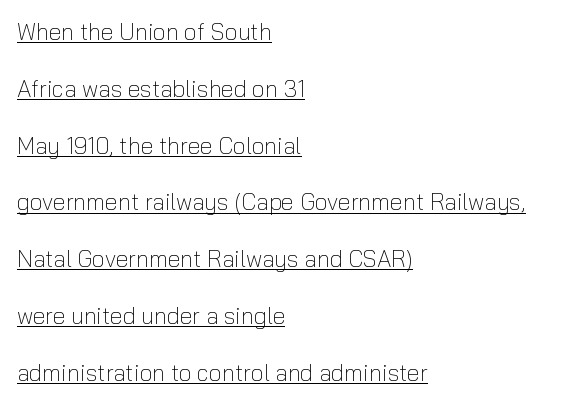
The image shows 23 px text type, upright; set left-aligned, loose line spacing (2.47x), normal letter spacing, underlined.
